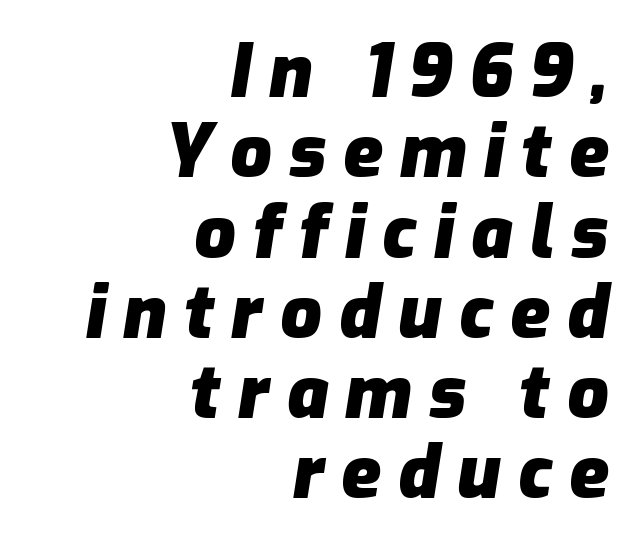
The image shows 73 px heavy type, italic (leaning right); set right-aligned, tight line spacing (1.1x), unusually wide letter spacing (+0.23 em), not underlined; low stroke contrast and a medium x-height.
